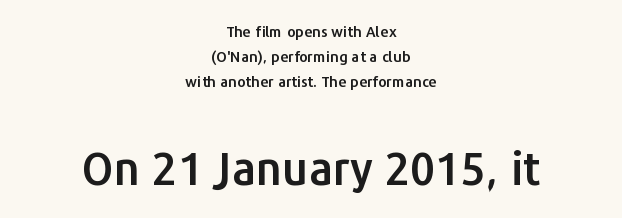
Q: Is the text italic (slanted)? A: No, it is upright.
Q: Is the typeface a serif or a sans-serif typeface? A: Sans-serif.
Q: Is the text underlined? A: No.
Q: How is the paragraph aligned? A: Centered.
Q: Is the spacing between letters normal or unusually wide? A: Normal.
Q: Is the spacing between lines tight, normal or loose? A: Normal.
Q: Which block of text is set in a larger size, the first (top) or the second (bottom)? A: The second (bottom) one.
Q: Width (condensed, normal, or wide)? A: Normal.
Q: Stroke contrast? A: Low.
Q: x-height? A: Medium.
Q: Monospaced? A: No.
